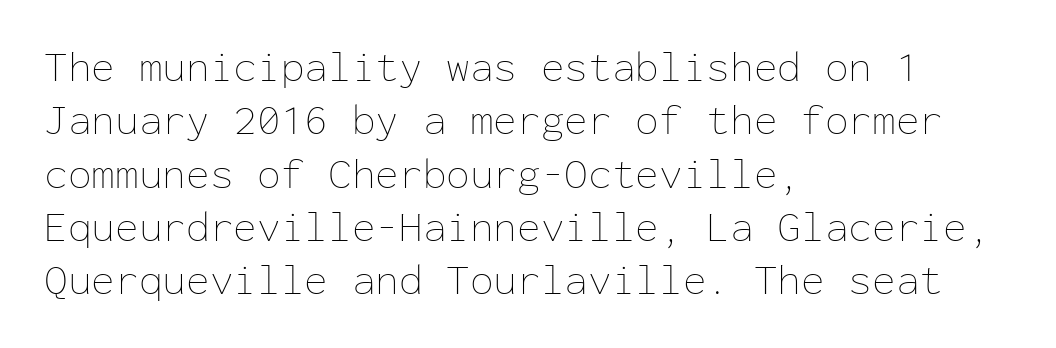
{"italic": "no", "bold": "no", "weight": "thin", "width": "normal", "stroke_contrast": "low", "x_height": "medium", "monospaced": "yes", "underline": "no", "align": "left", "line_spacing_ratio": 1.24, "letter_spacing": "normal", "letter_spacing_em": 0.0, "glyph_px": 43}
